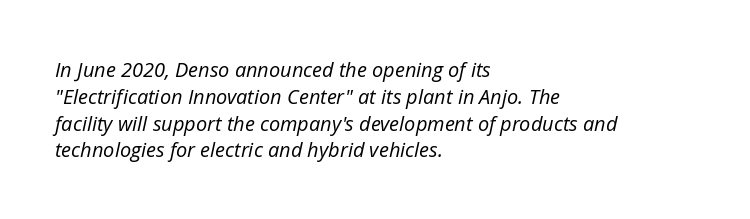
{"italic": "yes", "lean": "right", "slant_degrees": 12, "bold": "no", "underline": "no", "align": "left", "line_spacing": "normal", "line_spacing_ratio": 1.34, "letter_spacing": "normal", "letter_spacing_em": 0.0, "glyph_px": 20}
